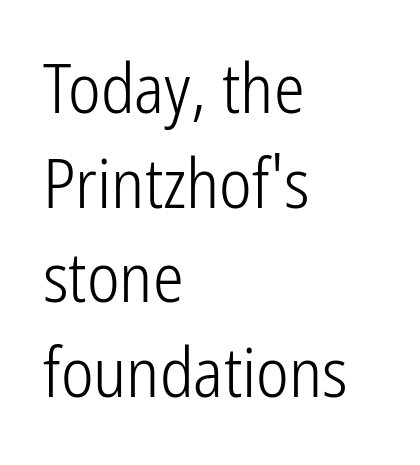
{"serif": "no", "italic": "no", "bold": "no", "weight": "light", "width": "condensed", "stroke_contrast": "low", "x_height": "medium", "monospaced": "no", "underline": "no", "align": "left", "line_spacing": "normal", "line_spacing_ratio": 1.37, "letter_spacing": "normal", "letter_spacing_em": 0.0, "glyph_px": 69}
